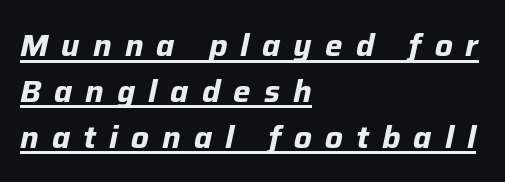
This rendering uses left alignment, leaving the right contour irregular. The vertical gap from one line to the next is medium. Honestly, the underline is the first thing you notice here. You could not count columns in this text — the font is proportionally spaced.
